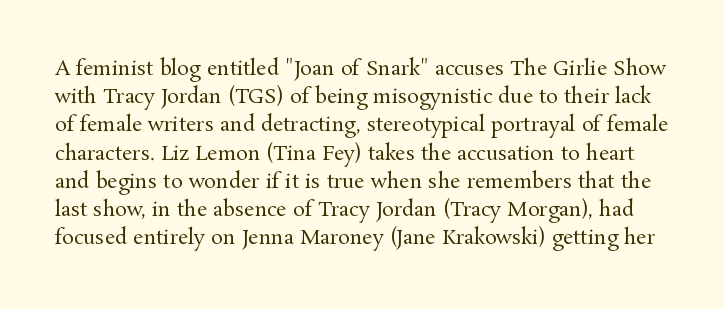
Stem width sits at or under what a default text font uses. The space directly below the letters is spotless. The type sits square on the baseline with zero lean. The vertical gap from one line to the next is medium. This rendering leaves character spacing at its baseline value.
